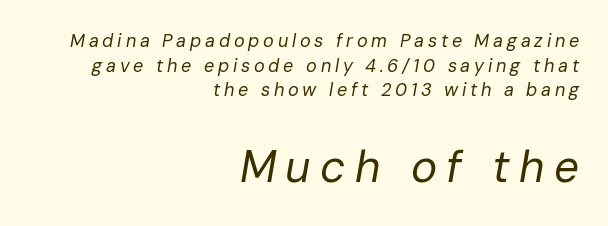
Q: Is the text bold? A: No.
Q: Is the text italic (slanted)? A: Yes, it leans right by about 10 degrees.
Q: Is the text underlined? A: No.
Q: How is the paragraph aligned? A: Right-aligned.
Q: Is the spacing between letters normal or unusually wide? A: Unusually wide.
Q: Is the spacing between lines tight, normal or loose? A: Normal.
Q: Which block of text is set in a larger size, the first (top) or the second (bottom)? A: The second (bottom) one.
Q: Width (condensed, normal, or wide)? A: Normal.
Q: Stroke contrast? A: Low.
Q: x-height? A: Medium.
Q: Monospaced? A: No.
